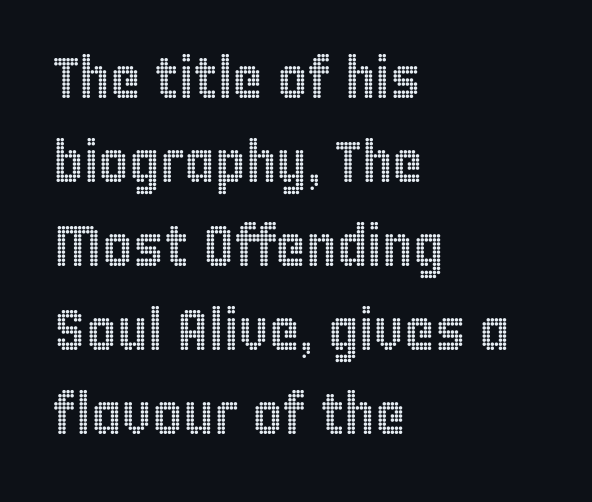
The image shows 58 px condensed type, upright; set left-aligned, normal line spacing (1.45x), normal letter spacing, not underlined; a large x-height.
